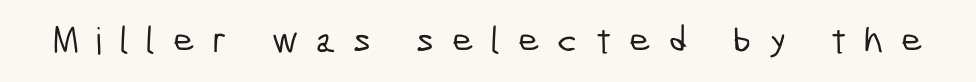
{"serif": "no", "width": "condensed", "stroke_contrast": "low", "x_height": "medium", "monospaced": "no", "underline": "no", "letter_spacing": "wide", "letter_spacing_em": 0.48, "glyph_px": 37}
